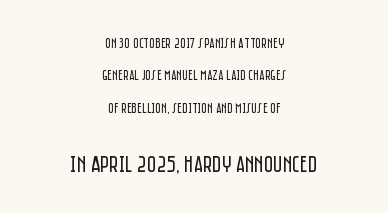
The rag falls on both sides of this text block equally. Default kerning and tracking; the words read as compact shapes. The font sits on the lighter half of the weight spectrum, regular included. The zone under the glyphs is completely vacant.
